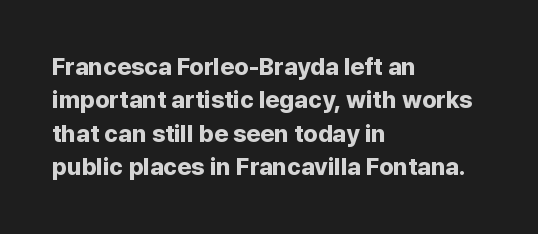
{"italic": "no", "bold": "yes", "underline": "no", "align": "left", "line_spacing": "normal", "line_spacing_ratio": 1.39, "letter_spacing": "normal", "letter_spacing_em": 0.0, "glyph_px": 24}
